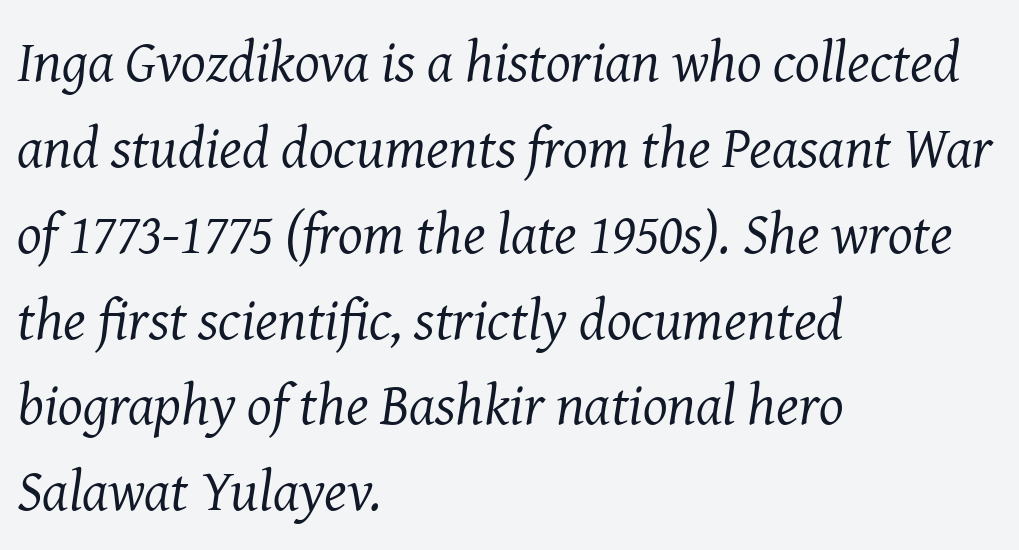
Left-aligned paragraph, ragged on the right. There's an unmistakable incline to the writing here. Honestly, the letter spacing is just normal — you wouldn't notice it. Is this a fixed-width face? No — the glyphs have proportional, varying widths.
